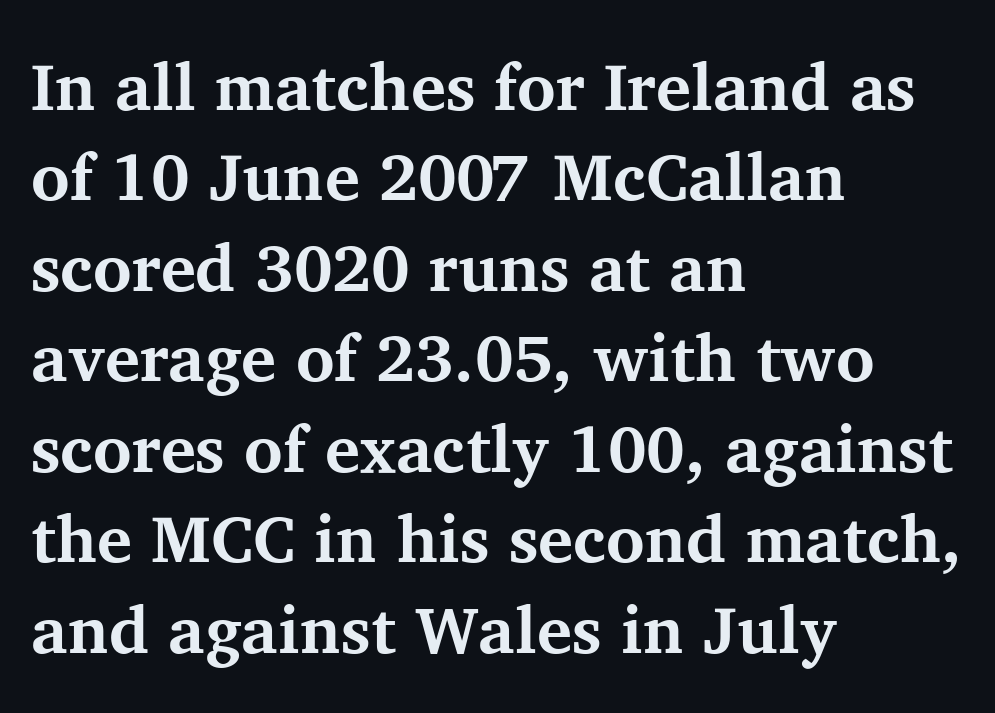
{"serif": "yes", "italic": "no", "bold": "yes", "weight": "bold", "width": "normal", "stroke_contrast": "medium", "x_height": "medium", "monospaced": "no", "underline": "no", "align": "left", "line_spacing": "normal", "line_spacing_ratio": 1.37, "letter_spacing": "normal", "letter_spacing_em": 0.0, "glyph_px": 66}
